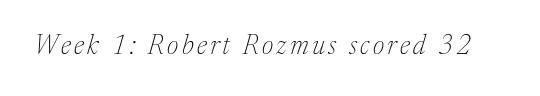
A bare baseline throughout the passage. Style check: oblique. Bold? No — there's no thickening of the strokes.
